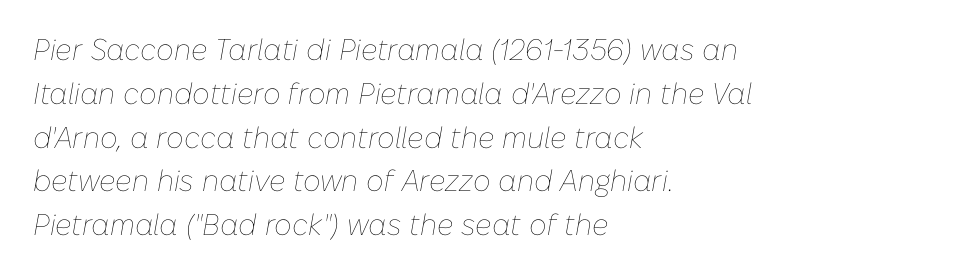
{"italic": "yes", "lean": "right", "slant_degrees": 10, "bold": "no", "weight": "thin", "width": "normal", "stroke_contrast": "low", "x_height": "medium", "monospaced": "no", "underline": "no", "align": "left", "line_spacing": "normal", "line_spacing_ratio": 1.46, "letter_spacing": "normal", "letter_spacing_em": 0.0, "glyph_px": 30}
